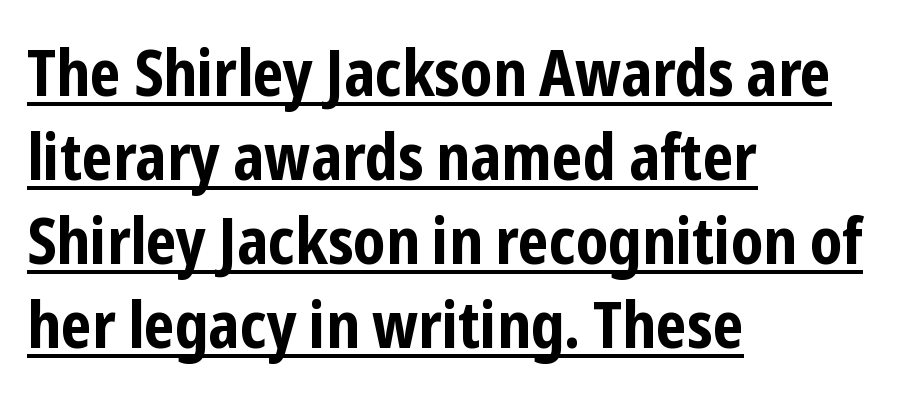
The image shows 64 px bold, condensed sans-serif type, upright; set left-aligned, normal line spacing (1.31x), normal letter spacing, underlined; low stroke contrast and a medium x-height.
